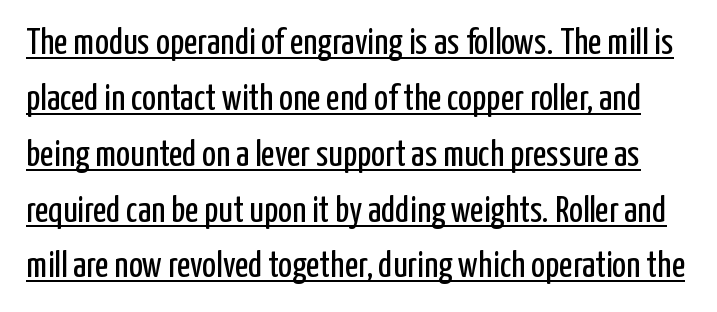
The image shows 37 px regular-weight, condensed sans-serif type, upright; set normal line spacing (1.51x), normal letter spacing, underlined; low stroke contrast and a medium x-height.
